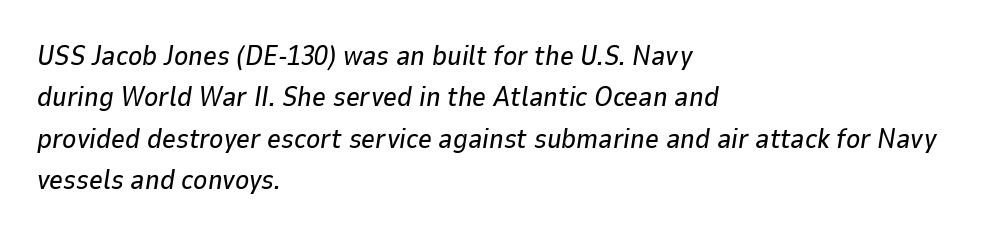
The image shows 27 px text type, italic (leaning right); set left-aligned, normal line spacing (1.53x), normal letter spacing, not underlined.
